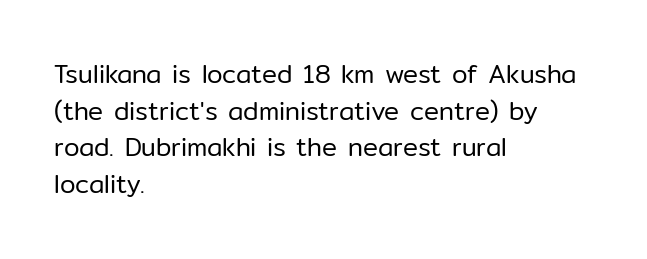
Q: Is the text bold? A: No.
Q: Is the text italic (slanted)? A: No, it is upright.
Q: Is the text underlined? A: No.
Q: How is the paragraph aligned? A: Left-aligned.
Q: Is the spacing between letters normal or unusually wide? A: Normal.
Q: Is the spacing between lines tight, normal or loose? A: Normal.
